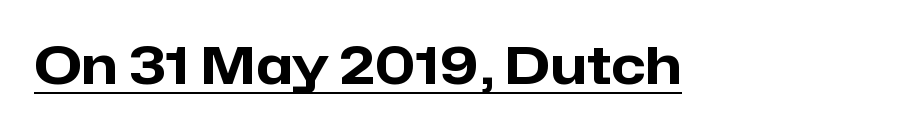
{"serif": "no", "italic": "no", "bold": "yes", "weight": "heavy", "width": "normal", "stroke_contrast": "low", "x_height": "medium", "monospaced": "no", "underline": "yes", "letter_spacing": "normal", "letter_spacing_em": 0.0, "glyph_px": 51}
